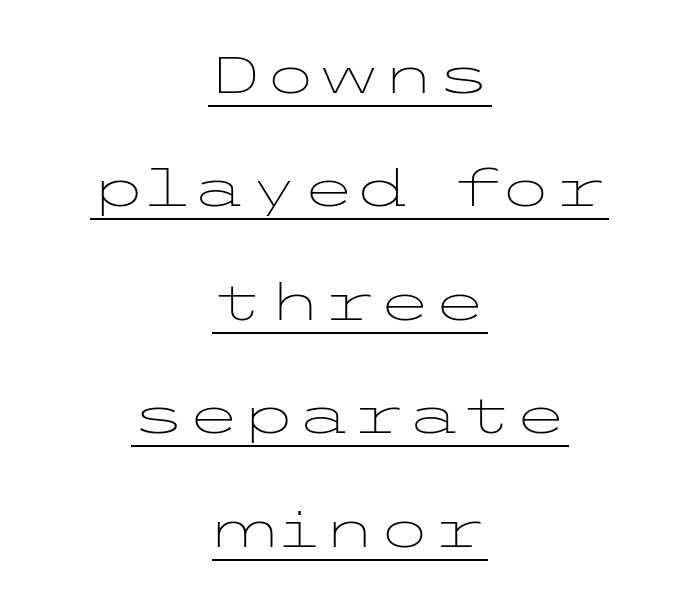
{"serif": "no", "italic": "no", "bold": "no", "weight": "light", "width": "wide", "stroke_contrast": "low", "x_height": "medium", "underline": "yes", "align": "center", "line_spacing": "loose", "line_spacing_ratio": 2.27, "letter_spacing": "normal", "letter_spacing_em": 0.0, "glyph_px": 50}
